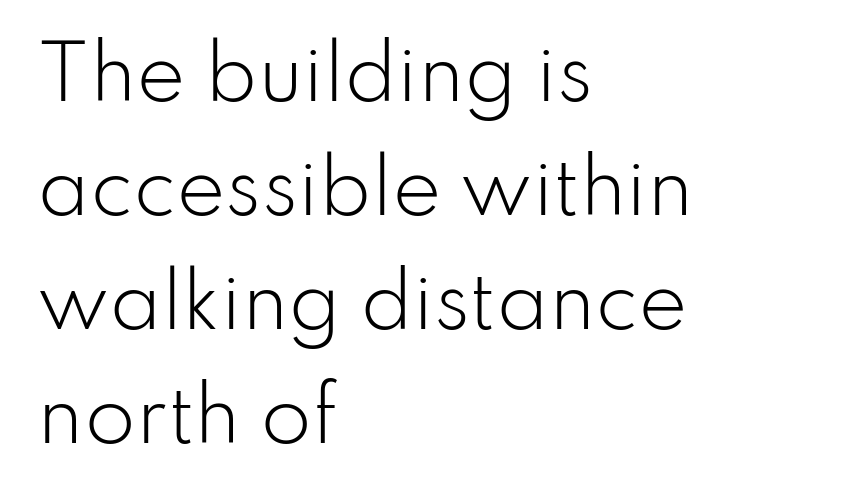
The letters sit at their default tracking, neither squeezed nor spread. The strip under each line holds only bare page. Nothing heavy about these letters — not bold at all. The specimen reads as upright at a glance.
